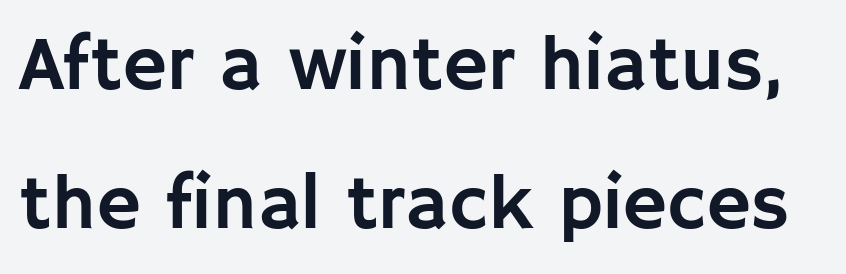
Q: Is the text italic (slanted)? A: No, it is upright.
Q: Is the typeface a serif or a sans-serif typeface? A: Sans-serif.
Q: Is the text underlined? A: No.
Q: Is the spacing between letters normal or unusually wide? A: Normal.
Q: Width (condensed, normal, or wide)? A: Normal.
Q: Stroke contrast? A: Low.
Q: x-height? A: Large.
Q: Monospaced? A: No.
